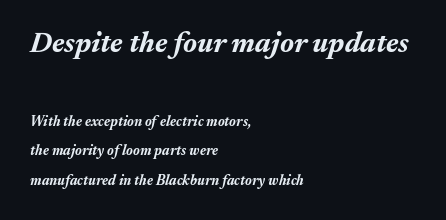
The words here are not underlined. The rendering anchors every line to the left-hand side. You can tell it's italic because the verticals aren't actually vertical. A typesetter would call this proportional, since set widths differ per character. Summary of weight: heavy, a full bold. Which of the two is more prominent by size? The first, at the top.
